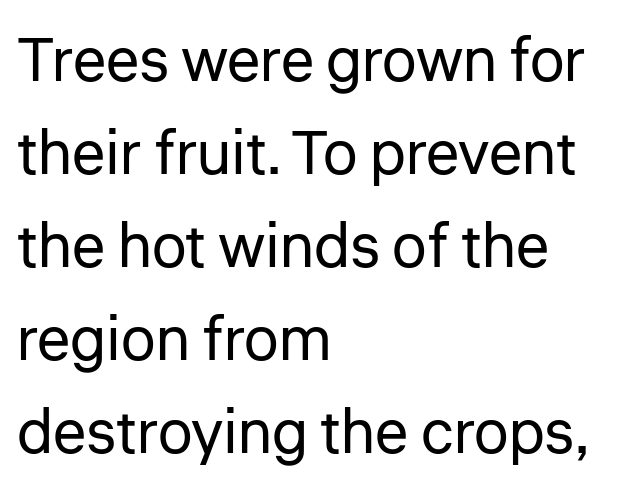
Q: Is the text bold? A: No.
Q: Is the text italic (slanted)? A: No, it is upright.
Q: Is the typeface a serif or a sans-serif typeface? A: Sans-serif.
Q: Is the text underlined? A: No.
Q: How is the paragraph aligned? A: Left-aligned.
Q: Is the spacing between letters normal or unusually wide? A: Normal.
Q: Is the spacing between lines tight, normal or loose? A: Normal.
Q: Width (condensed, normal, or wide)? A: Normal.
Q: Stroke contrast? A: Low.
Q: x-height? A: Medium.
Q: Monospaced? A: No.
